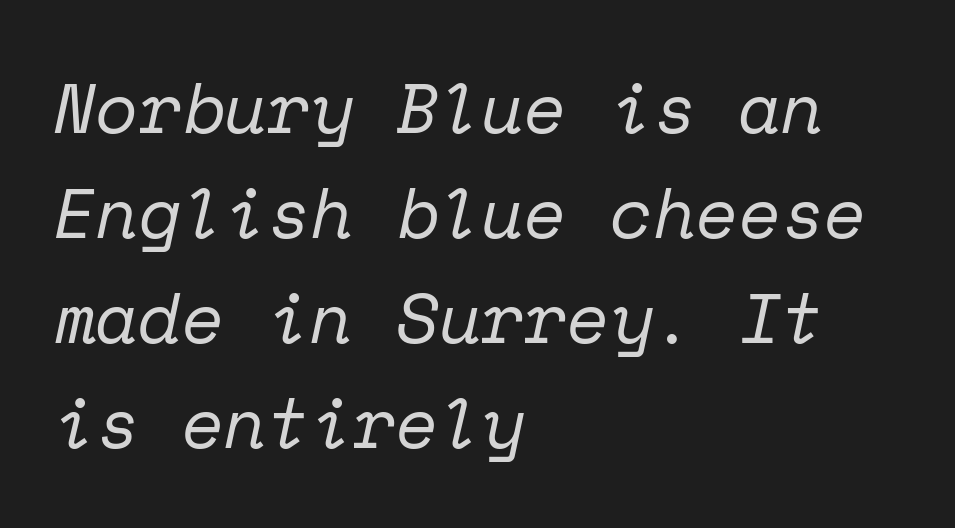
{"serif": "yes", "italic": "yes", "lean": "right", "slant_degrees": 12, "bold": "no", "weight": "regular", "width": "normal", "stroke_contrast": "low", "x_height": "medium", "monospaced": "yes", "underline": "no", "align": "left", "line_spacing": "normal", "line_spacing_ratio": 1.5, "letter_spacing": "normal", "letter_spacing_em": 0.0, "glyph_px": 70}
